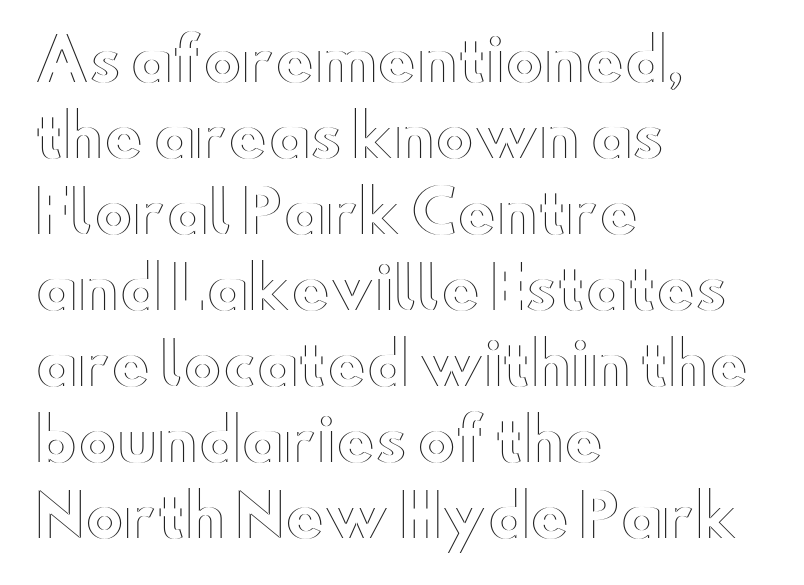
{"italic": "no", "width": "wide", "x_height": "small", "monospaced": "no", "underline": "no", "align": "left", "line_spacing": "normal", "line_spacing_ratio": 1.31, "letter_spacing": "normal", "letter_spacing_em": 0.0, "glyph_px": 58}
